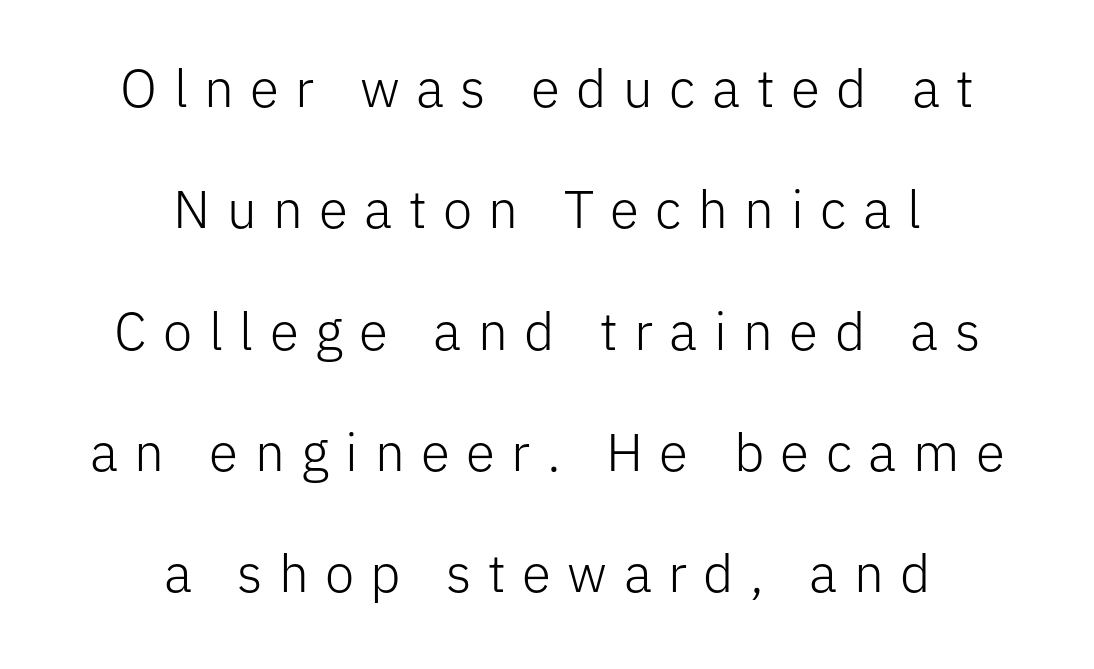
Q: Is the text bold? A: No.
Q: Is the text italic (slanted)? A: No, it is upright.
Q: Is the typeface a serif or a sans-serif typeface? A: Sans-serif.
Q: Is the text underlined? A: No.
Q: How is the paragraph aligned? A: Centered.
Q: Is the spacing between letters normal or unusually wide? A: Unusually wide.
Q: Is the spacing between lines tight, normal or loose? A: Loose.
Q: Width (condensed, normal, or wide)? A: Normal.
Q: Stroke contrast? A: Low.
Q: x-height? A: Medium.
Q: Monospaced? A: No.
